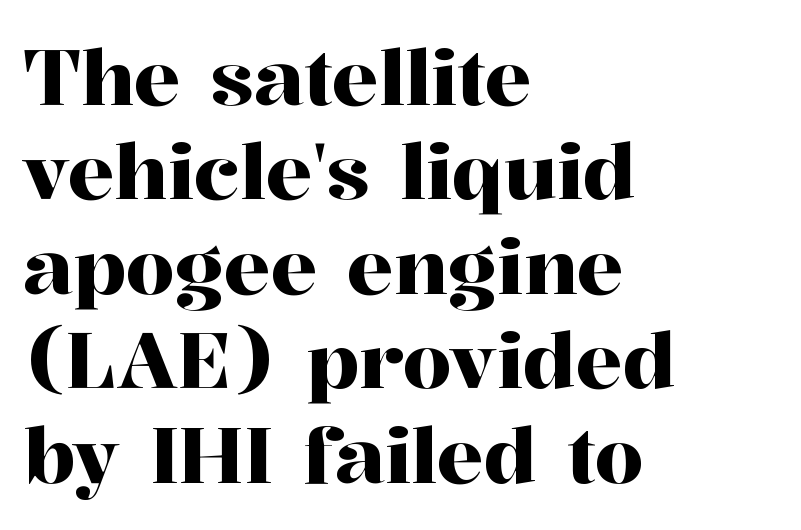
Q: Is the text italic (slanted)? A: No, it is upright.
Q: Is the typeface a serif or a sans-serif typeface? A: Serif.
Q: Is the text underlined? A: No.
Q: How is the paragraph aligned? A: Left-aligned.
Q: Is the spacing between letters normal or unusually wide? A: Normal.
Q: Width (condensed, normal, or wide)? A: Normal.
Q: Stroke contrast? A: High.
Q: x-height? A: Medium.
Q: Monospaced? A: No.
